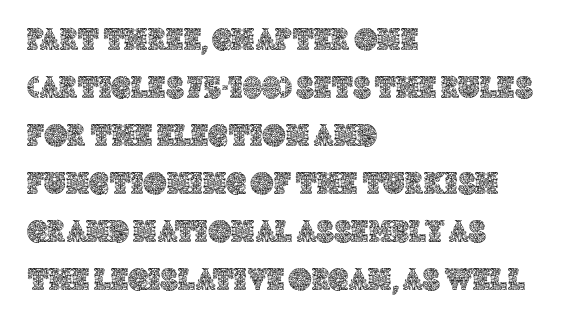
{"italic": "no", "width": "normal", "x_height": "large", "monospaced": "no", "underline": "no", "align": "left", "line_spacing": "normal", "line_spacing_ratio": 1.5, "letter_spacing": "normal", "letter_spacing_em": 0.0, "glyph_px": 32}
